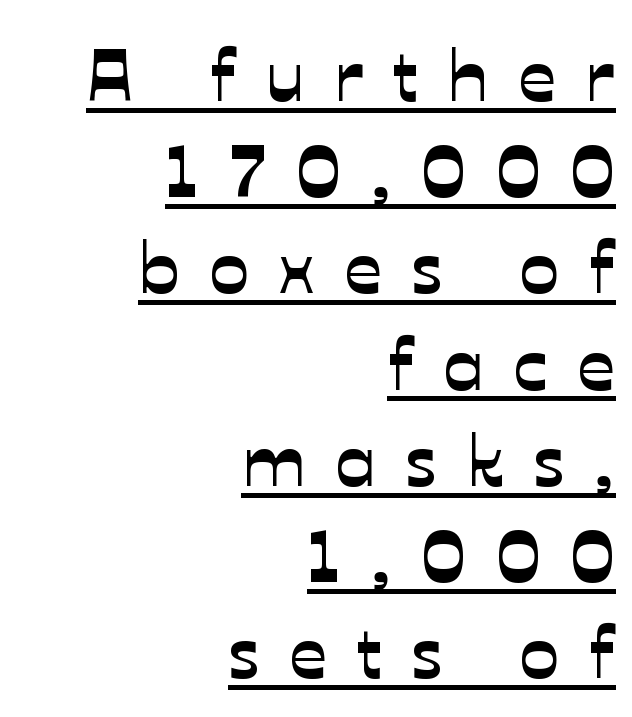
Q: Is the typeface a serif or a sans-serif typeface? A: Sans-serif.
Q: Is the text underlined? A: Yes.
Q: How is the paragraph aligned? A: Right-aligned.
Q: Is the spacing between letters normal or unusually wide? A: Unusually wide.
Q: Is the spacing between lines tight, normal or loose? A: Normal.
Q: Width (condensed, normal, or wide)? A: Normal.
Q: Stroke contrast? A: Low.
Q: x-height? A: Medium.
Q: Monospaced? A: No.
